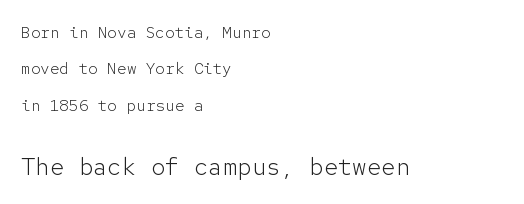
The image shows 24 px text type, upright; set left-aligned, loose line spacing (2.28x), normal letter spacing, not underlined; the second (bottom) block is 1.5x larger.
